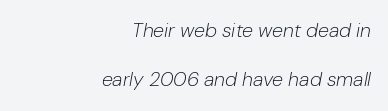
The image shows 20 px text type, italic (leaning right); set right-aligned, loose line spacing (2.47x), normal letter spacing, not underlined.
